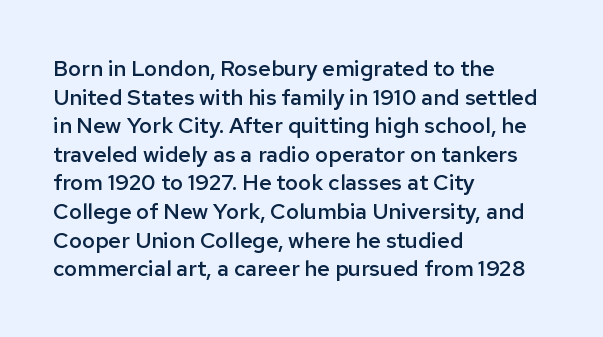
The image shows 22 px text type, upright; set left-aligned, normal line spacing (1.3x), normal letter spacing, not underlined.
